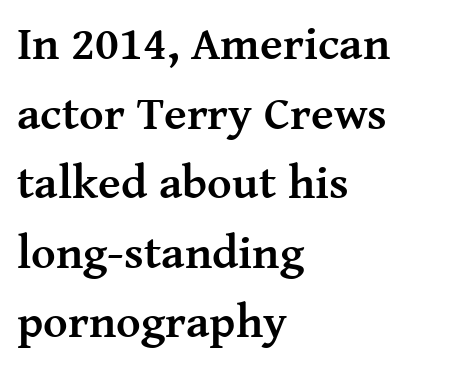
{"serif": "yes", "italic": "no", "bold": "yes", "weight": "semibold", "width": "normal", "stroke_contrast": "medium", "x_height": "medium", "monospaced": "no", "underline": "no", "align": "left", "line_spacing": "normal", "line_spacing_ratio": 1.48, "letter_spacing": "normal", "letter_spacing_em": 0.0, "glyph_px": 47}
